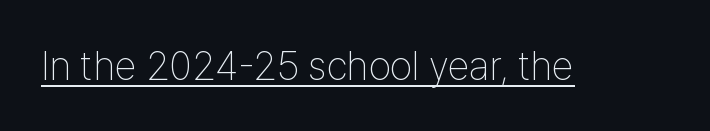
Q: Is the text bold? A: No.
Q: Is the text italic (slanted)? A: No, it is upright.
Q: Is the typeface a serif or a sans-serif typeface? A: Sans-serif.
Q: Is the text underlined? A: Yes.
Q: Is the spacing between letters normal or unusually wide? A: Normal.
Q: Width (condensed, normal, or wide)? A: Condensed.
Q: Stroke contrast? A: Low.
Q: x-height? A: Medium.
Q: Monospaced? A: No.
